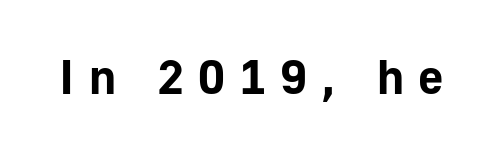
The axis of the letterforms is exactly vertical. The passage shown is typed in a proportional face where columns would drift. Has an underline been added? It has not. These lines carry a lot of weight — the face is fully bold. Check where the strokes stop: nothing finishes them off — pure sans. Here the glyphs are tracked loosely, breaking word shapes into spaced letters.
